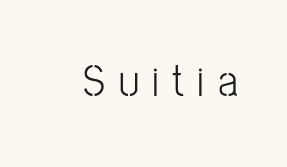
Decoration check: the copy has no underline. In terms of letterform style, serifs are entirely absent. The rendering inserts visible extra space after every character. In terms of posture, this sample is upright. Vertical stems look standard width or narrower in stroke. These lines are rendered in a variable-pitch font.
